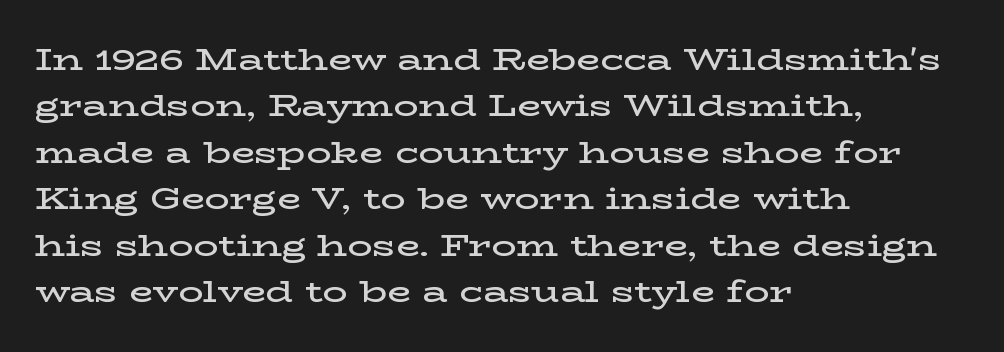
The image shows 31 px semibold, wide serif type, upright; set left-aligned, normal line spacing (1.5x), normal letter spacing, not underlined; low stroke contrast and a medium x-height.
